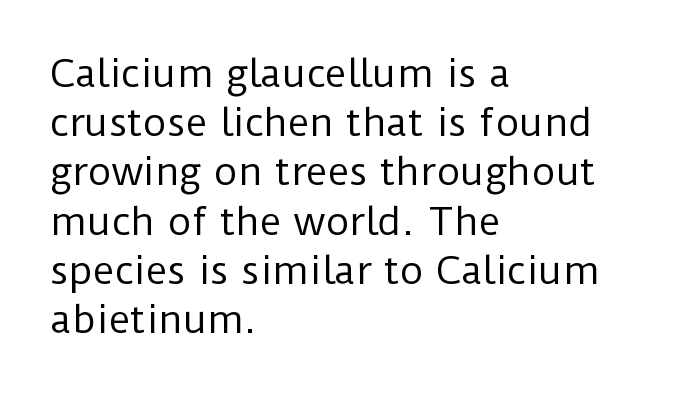
The image shows 37 px regular-weight sans-serif type, upright; set left-aligned, normal line spacing (1.33x), normal letter spacing, not underlined; low stroke contrast and a medium x-height.
